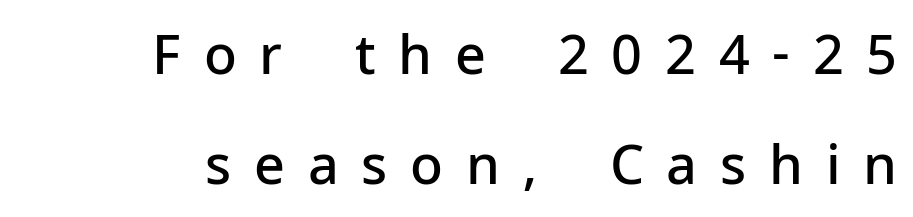
{"serif": "no", "italic": "no", "bold": "semi", "weight": "semibold", "width": "normal", "stroke_contrast": "low", "x_height": "medium", "monospaced": "no", "underline": "no", "align": "right", "line_spacing": "loose", "line_spacing_ratio": 2.04, "letter_spacing": "wide", "letter_spacing_em": 0.42, "glyph_px": 54}
